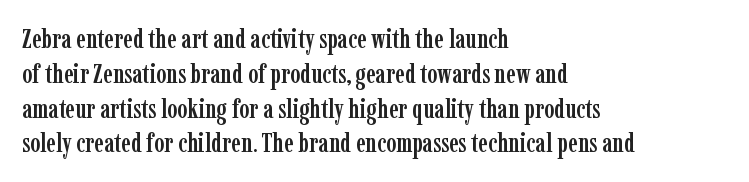
Q: Is the text italic (slanted)? A: No, it is upright.
Q: Is the text underlined? A: No.
Q: How is the paragraph aligned? A: Left-aligned.
Q: Is the spacing between letters normal or unusually wide? A: Normal.
Q: Is the spacing between lines tight, normal or loose? A: Normal.
